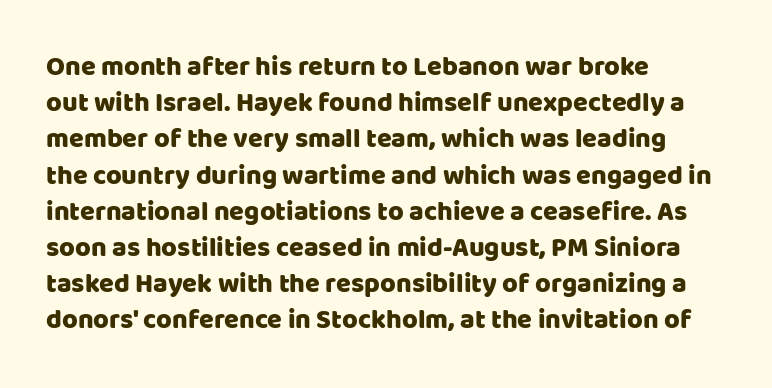
{"italic": "no", "underline": "no", "align": "left", "line_spacing": "normal", "line_spacing_ratio": 1.34, "letter_spacing": "normal", "letter_spacing_em": 0.0, "glyph_px": 27}
